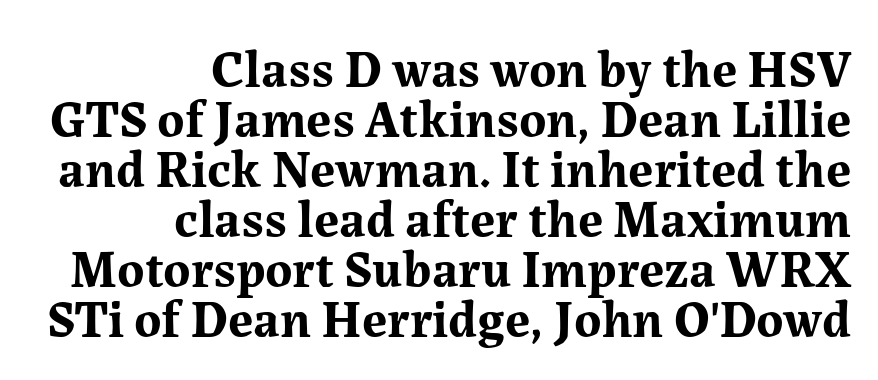
Style check: upright. Compared with typical body copy, the letter spacing here is the same. Lines of text with bare space underneath. Weight check: bold — yes, fully.
